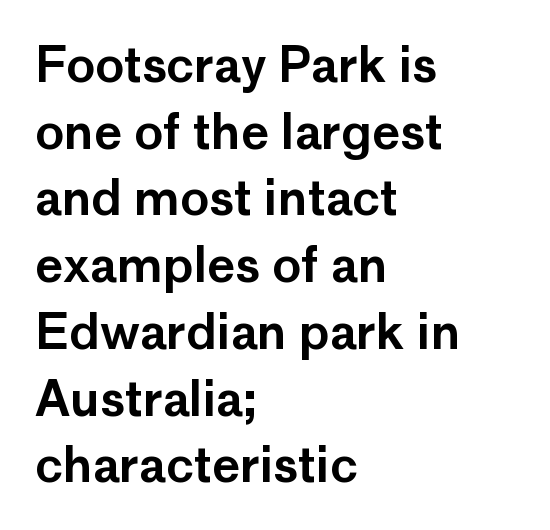
Notice how the passage keeps a crisp vertical edge on the left only. Lines of text with bare space underneath. Here the designer chose a conventional face with non-uniform glyph widths. The horizontal fit of the characters is conventional and even. This is the regular roman posture of the typeface. The characters display no serif detailing; their extremities are plain.
